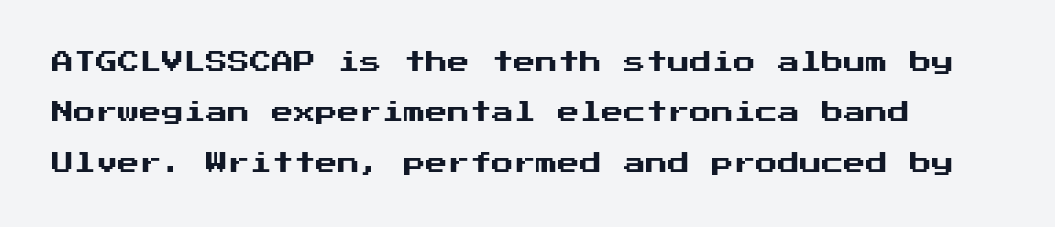
The specimen omits any rule beneath the text block's lines. In terms of letterspacing, this is plain default setting. Baseline-to-baseline distance is far greater than the letter height. A typesetter would mark this as roman, not italic.
